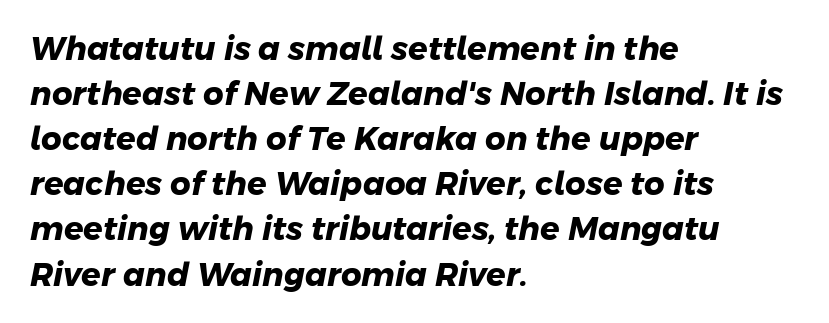
The image shows 32 px heavy sans-serif type; set left-aligned, normal line spacing (1.41x), normal letter spacing, not underlined; low stroke contrast and a medium x-height.
